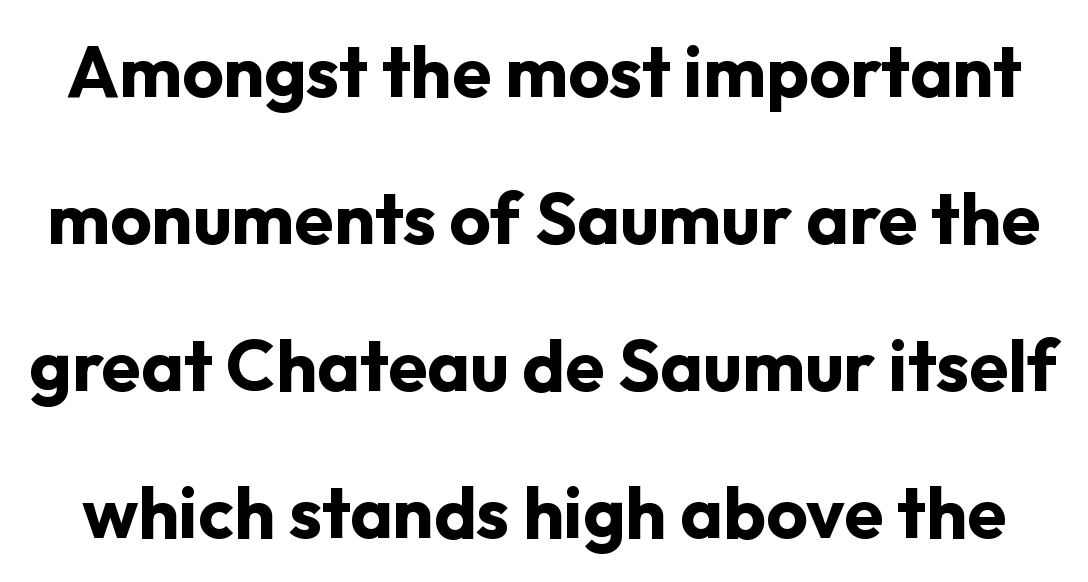
Q: Is the text bold? A: Yes.
Q: Is the text italic (slanted)? A: No, it is upright.
Q: Is the typeface a serif or a sans-serif typeface? A: Sans-serif.
Q: Is the text underlined? A: No.
Q: Is the spacing between letters normal or unusually wide? A: Normal.
Q: Is the spacing between lines tight, normal or loose? A: Loose.
Q: Width (condensed, normal, or wide)? A: Normal.
Q: Stroke contrast? A: Low.
Q: x-height? A: Medium.
Q: Monospaced? A: No.
